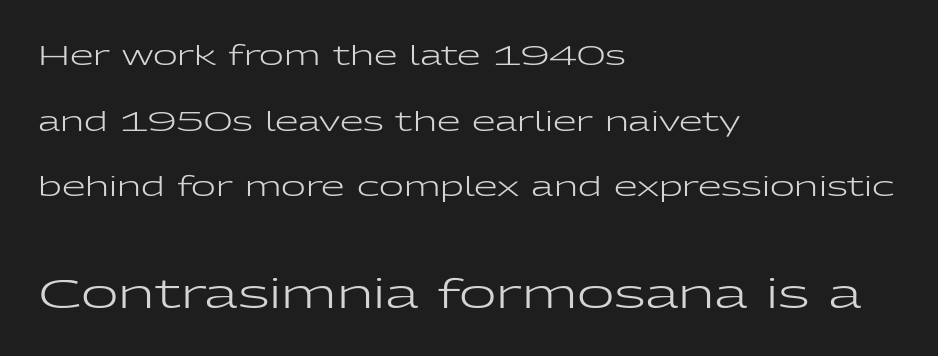
The image shows 41 px regular-weight, wide sans-serif type, upright; set left-aligned, loose line spacing (2.43x), normal letter spacing, not underlined; the second (bottom) block is 1.52x larger; low stroke contrast and a medium x-height.
